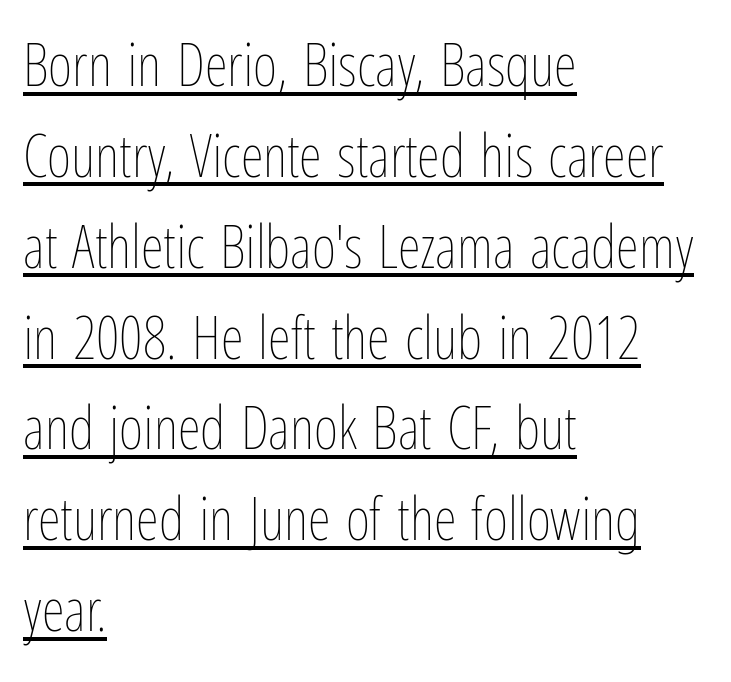
The rendering anchors every line to the left-hand side. These lines are rendered in a variable-pitch font. Students, observe: this is what conventionally led text looks like. Observe the ordinary spacing: letters are neighbours, not strangers.
